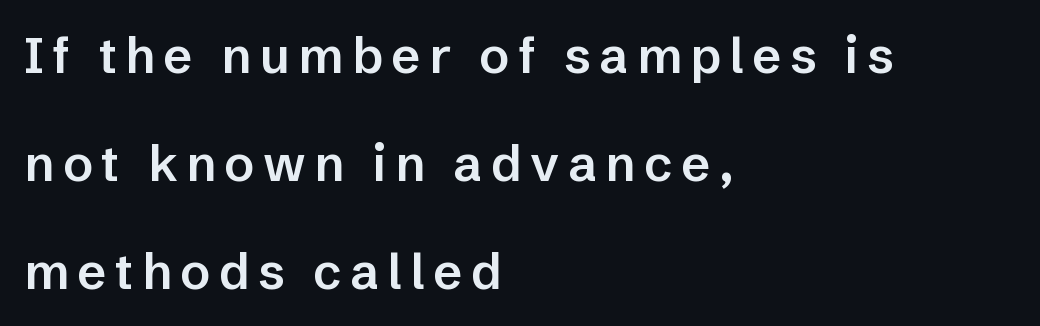
{"serif": "no", "italic": "no", "bold": "semi", "weight": "semibold", "width": "normal", "stroke_contrast": "low", "x_height": "medium", "monospaced": "no", "underline": "no", "align": "left", "line_spacing": "loose", "line_spacing_ratio": 2.16, "glyph_px": 50}
